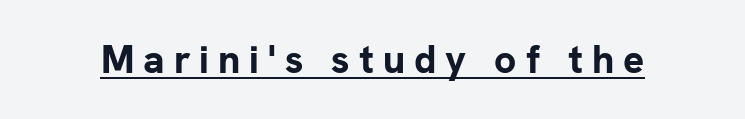
Q: Is the text bold? A: Yes.
Q: Is the text italic (slanted)? A: No, it is upright.
Q: Is the typeface a serif or a sans-serif typeface? A: Sans-serif.
Q: Is the text underlined? A: Yes.
Q: Is the spacing between letters normal or unusually wide? A: Unusually wide.
Q: Width (condensed, normal, or wide)? A: Normal.
Q: Stroke contrast? A: Low.
Q: x-height? A: Medium.
Q: Monospaced? A: No.
